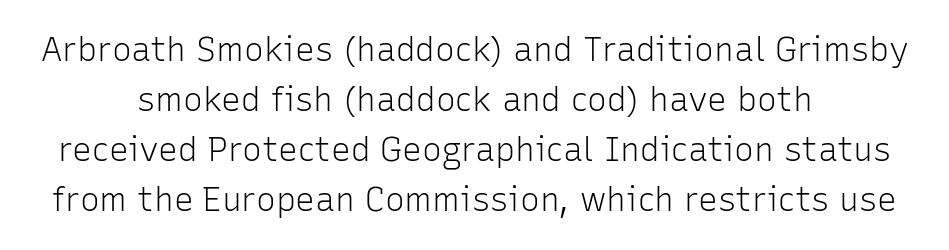
Q: Is the text bold? A: No.
Q: Is the text italic (slanted)? A: No, it is upright.
Q: Is the typeface a serif or a sans-serif typeface? A: Sans-serif.
Q: Is the text underlined? A: No.
Q: How is the paragraph aligned? A: Centered.
Q: Is the spacing between letters normal or unusually wide? A: Normal.
Q: Is the spacing between lines tight, normal or loose? A: Normal.
Q: Width (condensed, normal, or wide)? A: Normal.
Q: Stroke contrast? A: Low.
Q: x-height? A: Medium.
Q: Monospaced? A: No.
